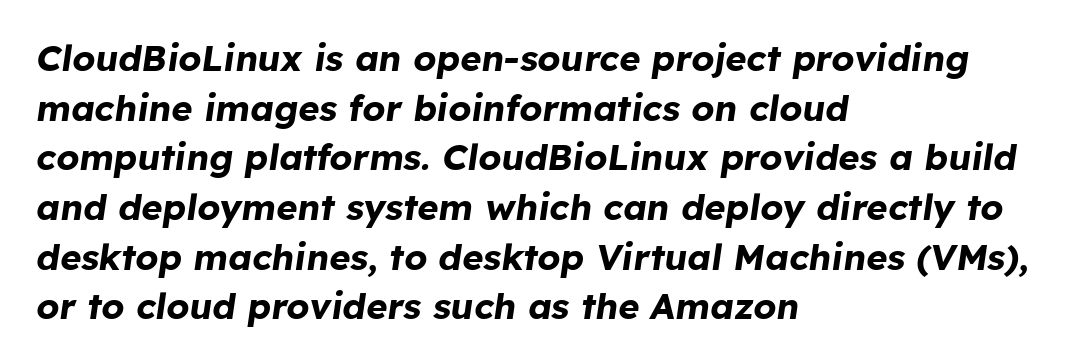
The passage shown stacks its lines at a standard gap. Casual observation: everything's shoved over to the left. Summary of weight: heavy, a full bold. Descenders are the only things crossing below the line. The rendering uses natural spacing where letterforms have individual widths. It's the slanting kind of type.
